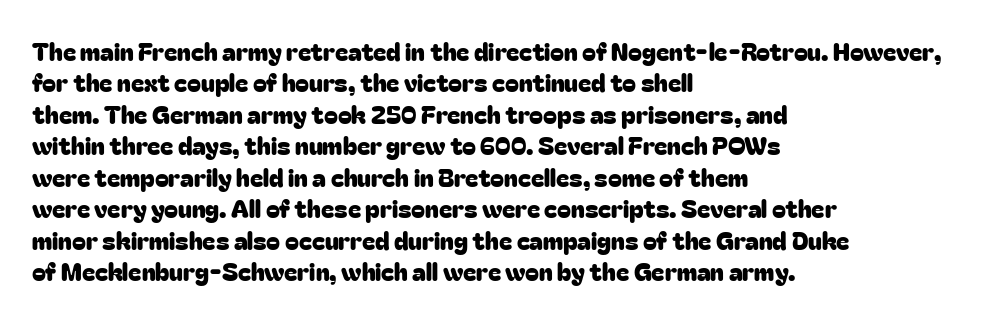
Q: Is the text italic (slanted)? A: No, it is upright.
Q: Is the text underlined? A: No.
Q: How is the paragraph aligned? A: Left-aligned.
Q: Is the spacing between letters normal or unusually wide? A: Normal.
Q: Is the spacing between lines tight, normal or loose? A: Normal.
